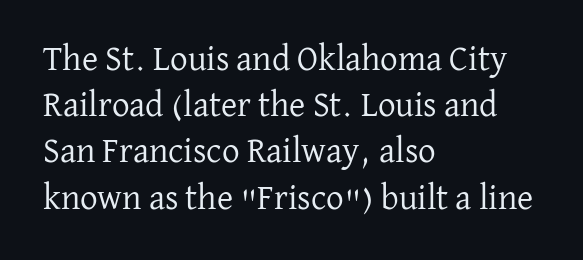
{"serif": "yes", "italic": "no", "bold": "no", "weight": "regular", "width": "normal", "stroke_contrast": "low", "x_height": "medium", "monospaced": "no", "underline": "no", "align": "left", "line_spacing": "normal", "line_spacing_ratio": 1.32, "letter_spacing": "normal", "letter_spacing_em": 0.0, "glyph_px": 35}
